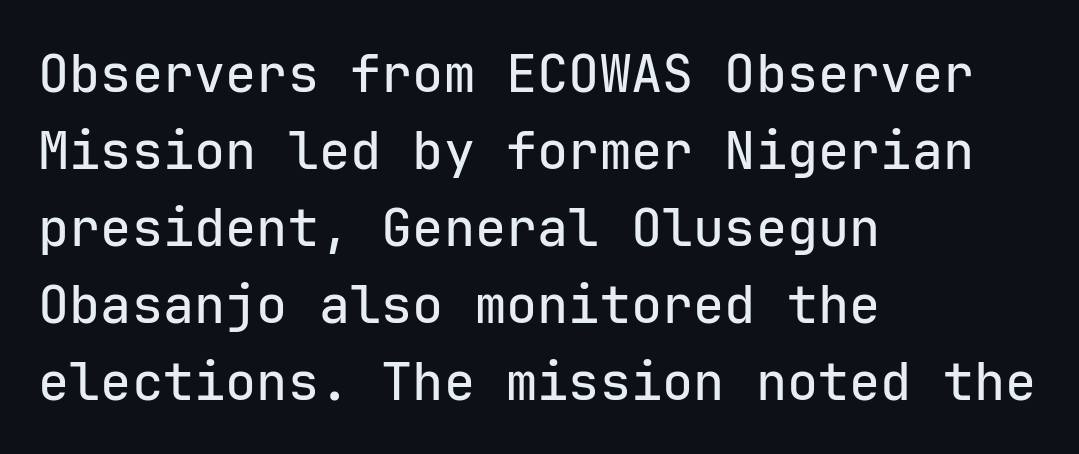
Q: Is the text italic (slanted)? A: No, it is upright.
Q: Is the typeface a serif or a sans-serif typeface? A: Sans-serif.
Q: Is the text underlined? A: No.
Q: How is the paragraph aligned? A: Left-aligned.
Q: Is the spacing between letters normal or unusually wide? A: Normal.
Q: Is the spacing between lines tight, normal or loose? A: Normal.
Q: Width (condensed, normal, or wide)? A: Normal.
Q: Stroke contrast? A: Low.
Q: x-height? A: Medium.
Q: Monospaced? A: Yes.
